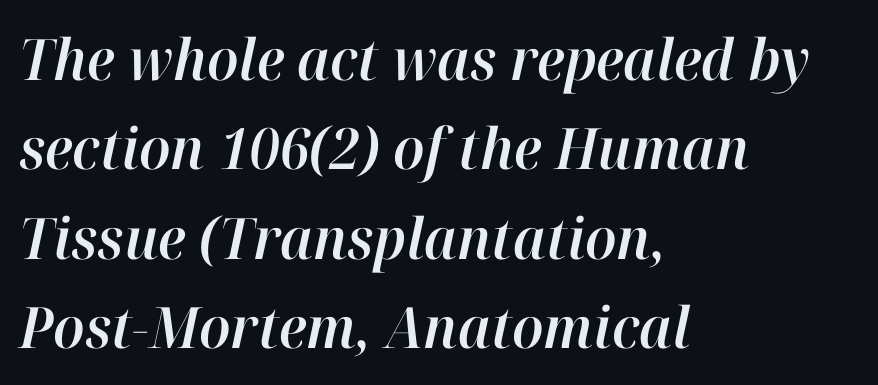
The image shows 57 px text type, italic (leaning right); set left-aligned, normal line spacing (1.57x), normal letter spacing, not underlined; high stroke contrast and a medium x-height.
